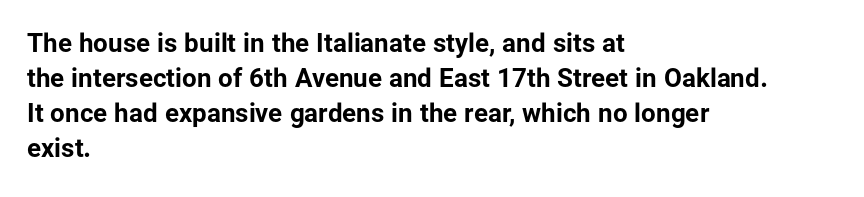
Spacing between characters is what you'd get straight out of the box. If you drew a line through each stem, it would be perfectly vertical. Which margin do the lines hug? The left one — the right edge is uneven. Leading: standard. Is the type bold? Yes — the strokes are clearly thick and heavy.
